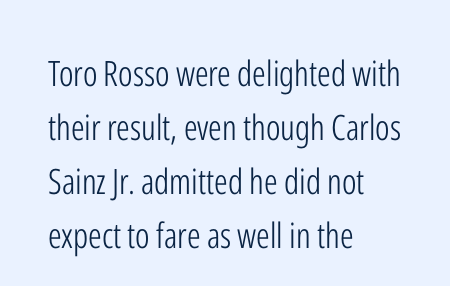
Looks like regular typesetting: each glyph gets only the width it needs. The space directly below the letters is spotless. The line-height multiplier appears to be the usual default. Every row of glyphs begins at an identical x-position on the left.
